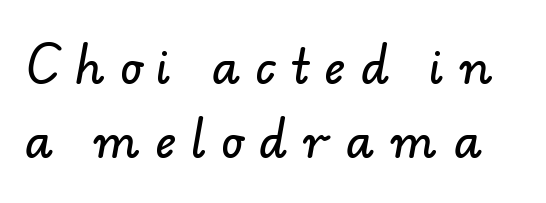
{"serif": "no", "width": "normal", "stroke_contrast": "low", "x_height": "small", "monospaced": "no", "underline": "no", "line_spacing": "normal", "line_spacing_ratio": 1.6, "letter_spacing": "wide", "letter_spacing_em": 0.34, "glyph_px": 46}
